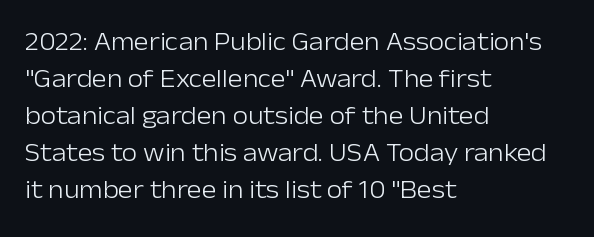
Q: Is the text bold? A: No.
Q: Is the text italic (slanted)? A: No, it is upright.
Q: Is the text underlined? A: No.
Q: How is the paragraph aligned? A: Left-aligned.
Q: Is the spacing between letters normal or unusually wide? A: Normal.
Q: Is the spacing between lines tight, normal or loose? A: Normal.
